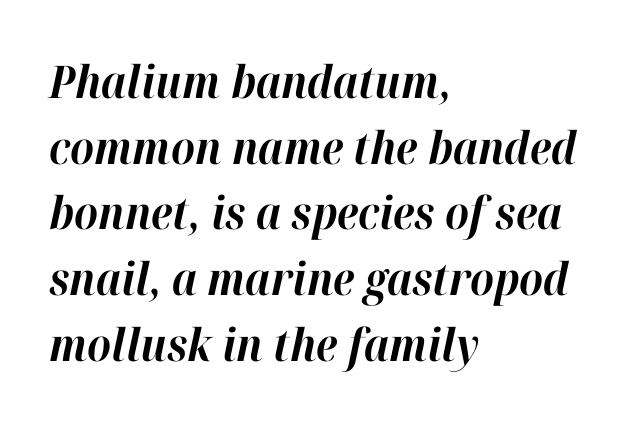
{"italic": "yes", "lean": "right", "slant_degrees": 12, "bold": "yes", "weight": "bold", "width": "normal", "stroke_contrast": "high", "x_height": "medium", "monospaced": "no", "underline": "no", "align": "left", "line_spacing": "normal", "line_spacing_ratio": 1.46, "letter_spacing": "normal", "letter_spacing_em": 0.0, "glyph_px": 45}
